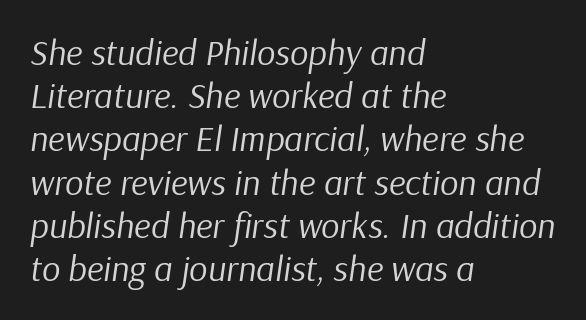
{"italic": "yes", "lean": "right", "slant_degrees": 9, "bold": "no", "weight": "regular", "width": "normal", "stroke_contrast": "low", "x_height": "medium", "monospaced": "no", "underline": "no", "align": "left", "line_spacing_ratio": 1.2, "letter_spacing": "normal", "letter_spacing_em": 0.0, "glyph_px": 36}
